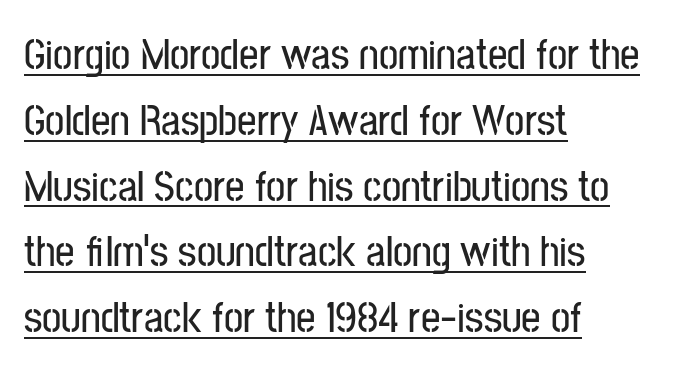
The paragraph shown leans on its left margin. You could not count columns in this text — the font is proportionally spaced. The letters stand straight up with perfectly vertical stems. Check the space under the baseline: a stroke is drawn there. The type is set solid horizontally, with unmodified tracking.
